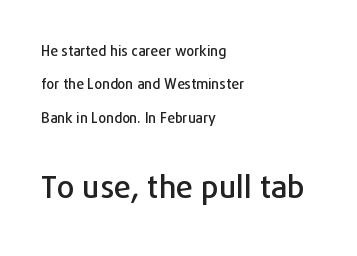
The image shows 31 px sans-serif type, upright; set left-aligned, loose line spacing (2.39x), normal letter spacing, not underlined; the second (bottom) block is 2.21x larger; low stroke contrast and a medium x-height.
